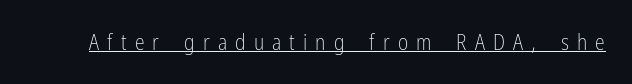
Characters remain perfectly vertical along every line. A continuous stroke trails under the words, as in a hyperlink. No extra ink here — the face is not bold. The line texture is sparse and dotted thanks to wide tracking.
